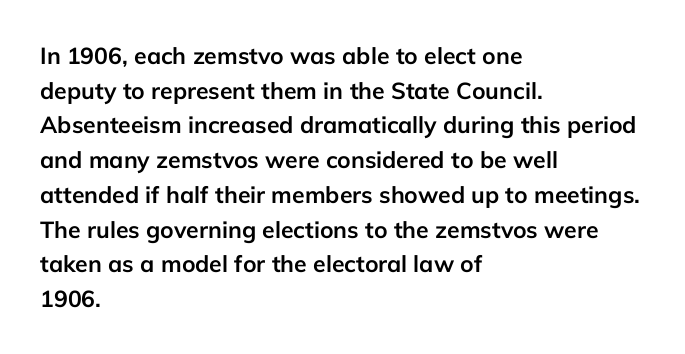
The image shows 23 px bold type, upright; set left-aligned, normal line spacing (1.51x), normal letter spacing, not underlined.
